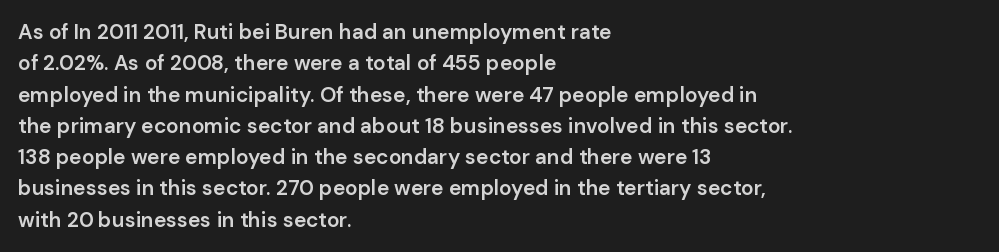
Emphasis by weight is partial: semibold. A typesetter would call this leading conventional body-copy spacing. The rendering keeps characters at their native spacing. This is roman type, the default non-slanted kind. Compared with a centered layout, this one pins lines to the left instead.
